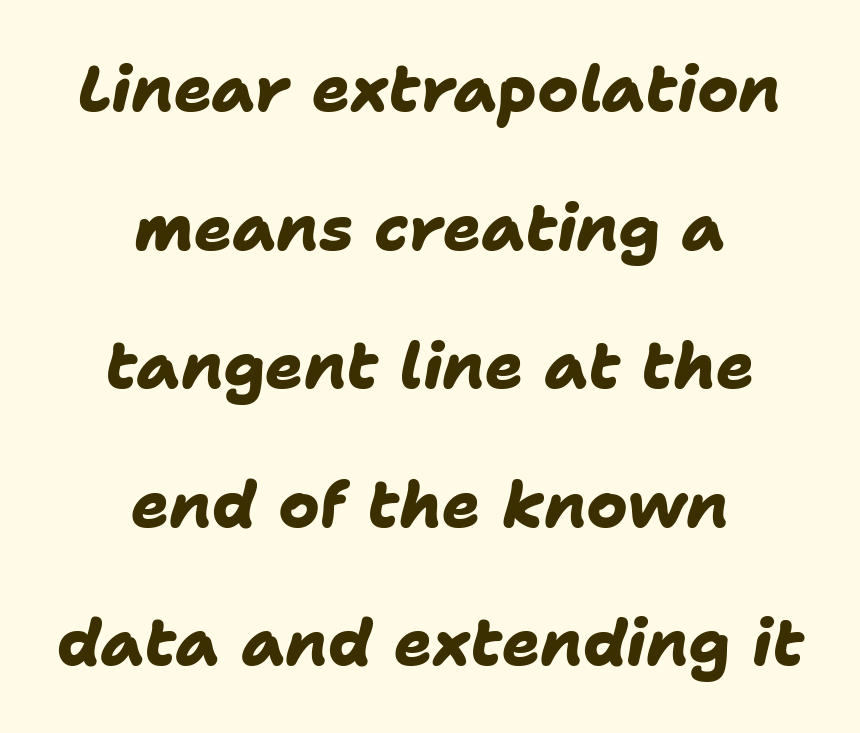
Q: Is the text bold? A: Yes.
Q: Is the typeface a serif or a sans-serif typeface? A: Sans-serif.
Q: Is the text underlined? A: No.
Q: How is the paragraph aligned? A: Centered.
Q: Is the spacing between letters normal or unusually wide? A: Normal.
Q: Is the spacing between lines tight, normal or loose? A: Loose.
Q: Width (condensed, normal, or wide)? A: Normal.
Q: Stroke contrast? A: Low.
Q: x-height? A: Medium.
Q: Monospaced? A: No.
